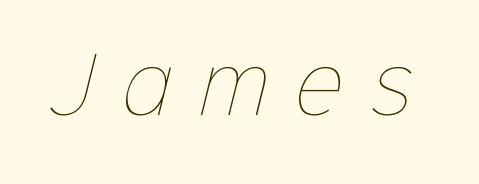
The weight tops out at a normal text grade. Each letter keeps its own natural width here, so spacing adapts to shape. Has an underline been added? It has not. Letter spacing: wide.
